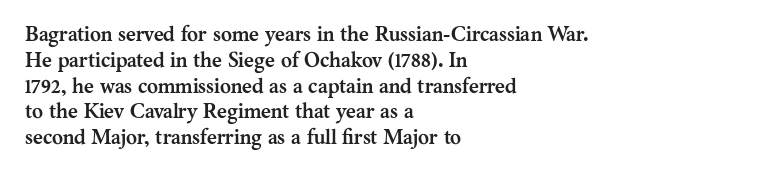
{"italic": "no", "bold": "yes", "underline": "no", "align": "left", "line_spacing_ratio": 1.23, "letter_spacing": "normal", "letter_spacing_em": 0.0, "glyph_px": 21}
